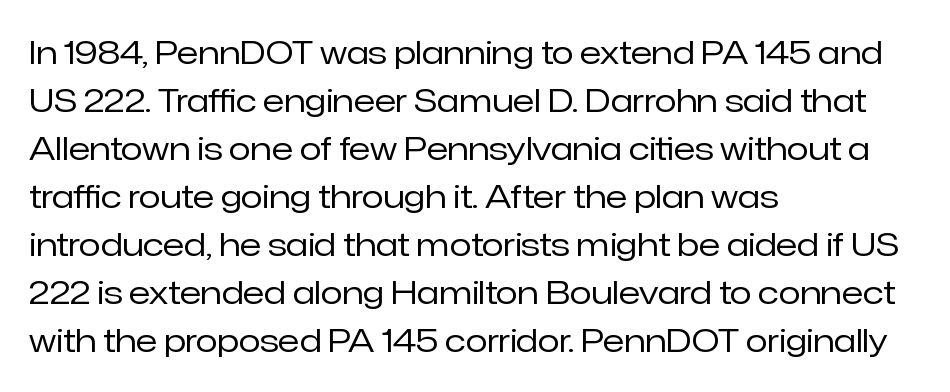
Q: Is the text bold? A: No.
Q: Is the text italic (slanted)? A: No, it is upright.
Q: Is the typeface a serif or a sans-serif typeface? A: Sans-serif.
Q: Is the text underlined? A: No.
Q: How is the paragraph aligned? A: Left-aligned.
Q: Is the spacing between letters normal or unusually wide? A: Normal.
Q: Is the spacing between lines tight, normal or loose? A: Normal.
Q: Width (condensed, normal, or wide)? A: Normal.
Q: Stroke contrast? A: Low.
Q: x-height? A: Medium.
Q: Monospaced? A: No.
